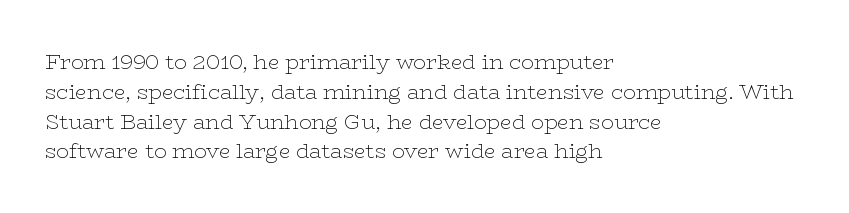
Q: Is the text bold? A: No.
Q: Is the text italic (slanted)? A: No, it is upright.
Q: Is the text underlined? A: No.
Q: How is the paragraph aligned? A: Left-aligned.
Q: Is the spacing between letters normal or unusually wide? A: Normal.
Q: Is the spacing between lines tight, normal or loose? A: Normal.
